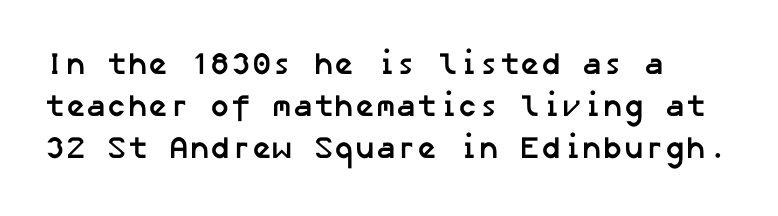
Q: Is the text bold? A: Yes.
Q: Is the typeface a serif or a sans-serif typeface? A: Sans-serif.
Q: Is the text underlined? A: No.
Q: Is the spacing between letters normal or unusually wide? A: Normal.
Q: Is the spacing between lines tight, normal or loose? A: Normal.
Q: Width (condensed, normal, or wide)? A: Normal.
Q: Stroke contrast? A: Low.
Q: x-height? A: Medium.
